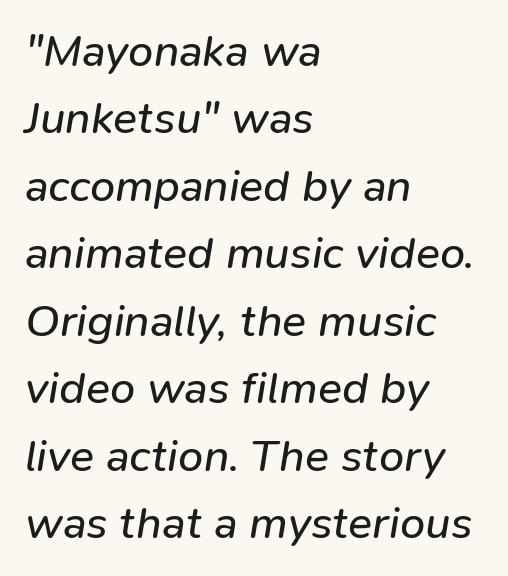
Ink coverage per letter is moderate at most. The passage shown is not underscored anywhere. The type is set solid horizontally, with unmodified tracking. Short and long lines alike share a common starting point at left. This sample has the flowing, uneven cadence of proportional lettering.
